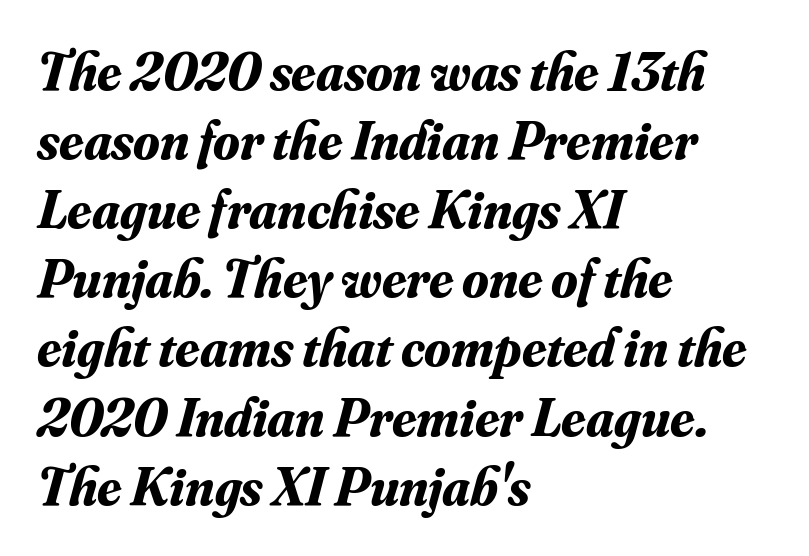
The image shows 54 px bold serif type, italic (leaning right); set left-aligned, normal line spacing (1.28x), normal letter spacing, not underlined; medium stroke contrast and a small x-height.
